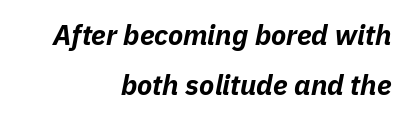
Looks like regular typesetting: each glyph gets only the width it needs. This sample uses an oblique cut, with every glyph tilted off the vertical. Horizontally, the lines are justified to the trailing edge only. Decoration check: the copy has no underline. The tracking reads as untouched default to a designer's eye.
